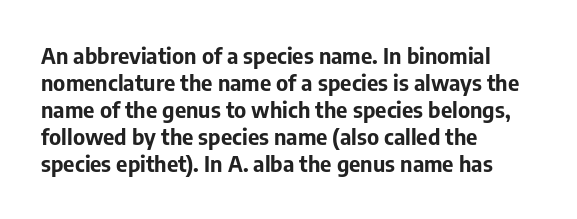
The image shows 22 px bold type, upright; set left-aligned, line spacing 1.23x, normal letter spacing, not underlined.
